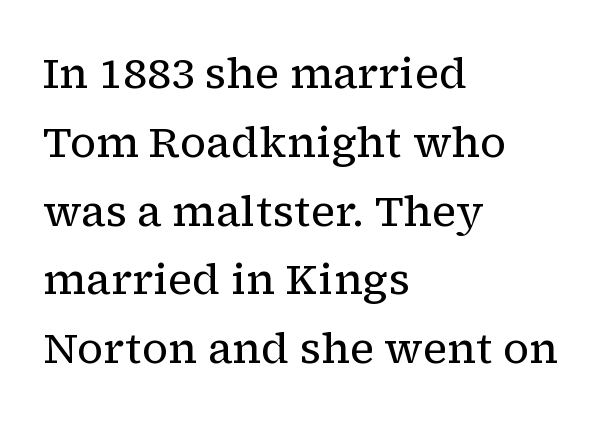
Nothing heavy about these letters — not bold at all. You can tell from the footed stems that serif type was used. You could not count columns in this text — the font is proportionally spaced. Teacher's note: observe the even left margin — that is flush-left alignment. The horizontal fit of the characters is conventional and even.
